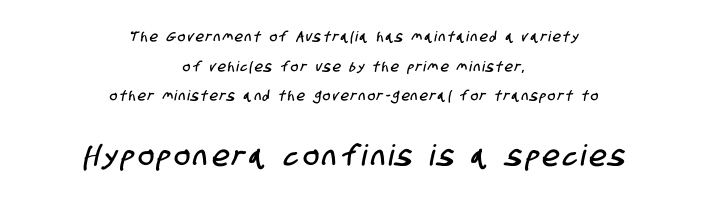
In this sample the second text group is rendered at the bigger scale. The strip under each line holds only bare page. Character widths vary here, with narrow letters taking less room than wide ones. Airy leading. These lines are centered, leaving both edges ragged. The text was rendered using a sans face with plain stroke endings.
